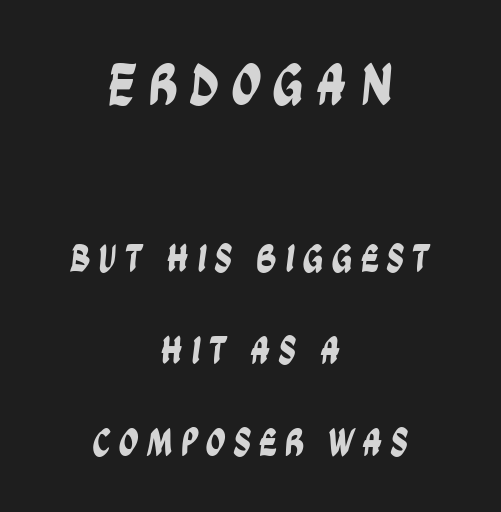
Q: Is the typeface a serif or a sans-serif typeface? A: Sans-serif.
Q: Is the text underlined? A: No.
Q: How is the paragraph aligned? A: Centered.
Q: Is the spacing between lines tight, normal or loose? A: Loose.
Q: Which block of text is set in a larger size, the first (top) or the second (bottom)? A: The first (top) one.
Q: Width (condensed, normal, or wide)? A: Condensed.
Q: Stroke contrast? A: Low.
Q: x-height? A: Large.
Q: Monospaced? A: No.
